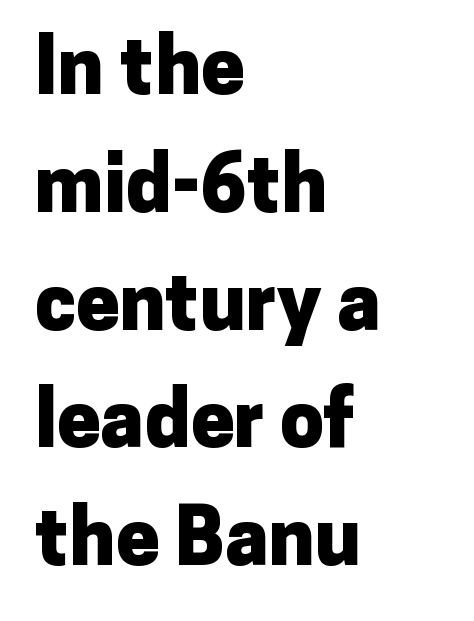
{"serif": "no", "italic": "no", "bold": "yes", "weight": "heavy", "width": "normal", "stroke_contrast": "low", "x_height": "medium", "monospaced": "no", "underline": "no", "align": "left", "line_spacing": "normal", "line_spacing_ratio": 1.51, "letter_spacing": "normal", "letter_spacing_em": 0.0, "glyph_px": 78}
